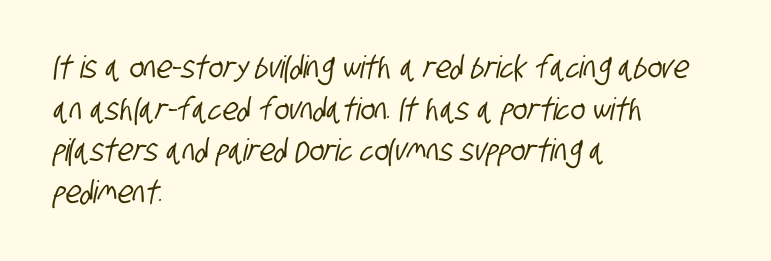
A classic flush-left, rag-right setting is used for this passage. A sans-serif font was chosen for this passage. Whoever set this chose a conventional vertical rhythm. Words float on clear page, feet unadorned.
